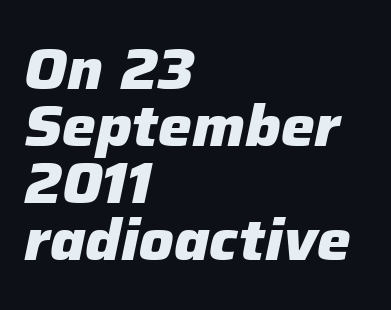
{"italic": "yes", "lean": "right", "slant_degrees": 12, "bold": "yes", "weight": "heavy", "width": "normal", "stroke_contrast": "low", "x_height": "medium", "monospaced": "no", "underline": "no", "align": "left", "line_spacing": "tight", "line_spacing_ratio": 1.0, "letter_spacing": "normal", "letter_spacing_em": 0.0, "glyph_px": 57}
